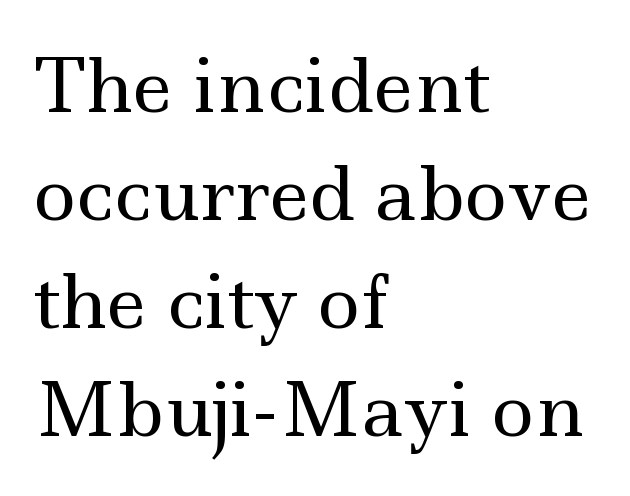
Q: Is the text bold? A: No.
Q: Is the text italic (slanted)? A: No, it is upright.
Q: Is the typeface a serif or a sans-serif typeface? A: Serif.
Q: Is the text underlined? A: No.
Q: How is the paragraph aligned? A: Left-aligned.
Q: Is the spacing between letters normal or unusually wide? A: Normal.
Q: Is the spacing between lines tight, normal or loose? A: Normal.
Q: Width (condensed, normal, or wide)? A: Wide.
Q: x-height? A: Small.
Q: Monospaced? A: No.
